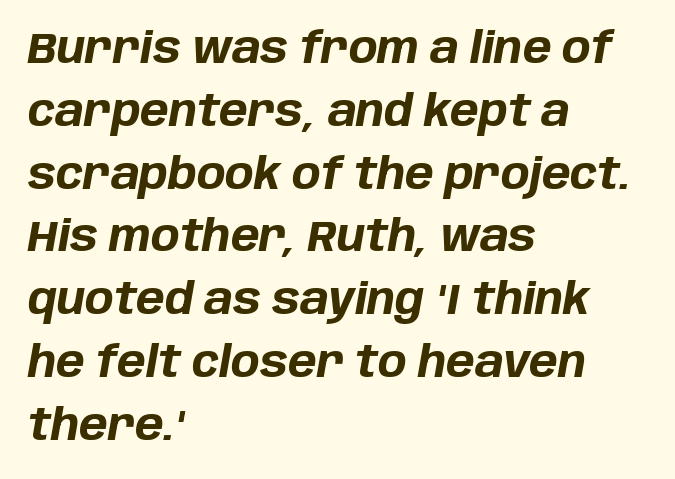
{"italic": "yes", "lean": "right", "slant_degrees": 10, "bold": "yes", "weight": "bold", "width": "normal", "stroke_contrast": "low", "x_height": "large", "monospaced": "no", "underline": "no", "align": "left", "line_spacing": "normal", "line_spacing_ratio": 1.46, "letter_spacing": "normal", "letter_spacing_em": 0.0, "glyph_px": 43}
